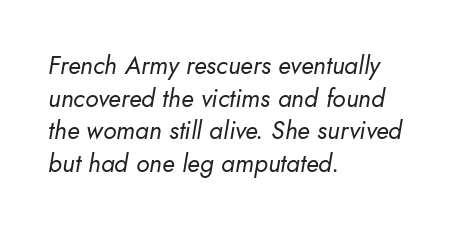
Interline gaps are of average width in this sample. Beneath every word, the page is bare. No extra tracking has been applied to these lines. The rendering applies a slant to the glyphs. Is the type heavy? It reads as light-to-regular instead.
